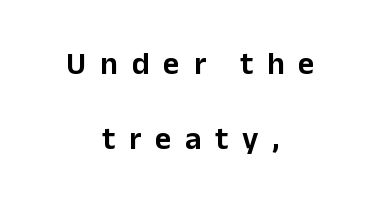
The image shows 32 px sans-serif type, upright; set centered, loose line spacing (2.35x), unusually wide letter spacing (+0.43 em), not underlined; low stroke contrast and a medium x-height.
